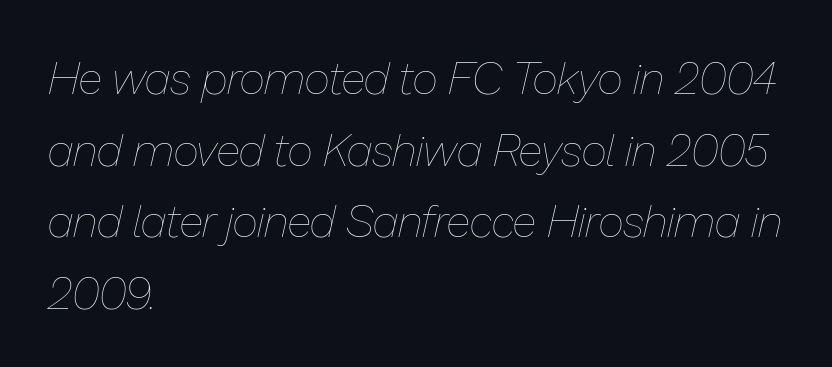
The image shows 45 px thin type, italic (leaning right); set left-aligned, normal line spacing (1.59x), normal letter spacing, not underlined; low stroke contrast and a medium x-height.
